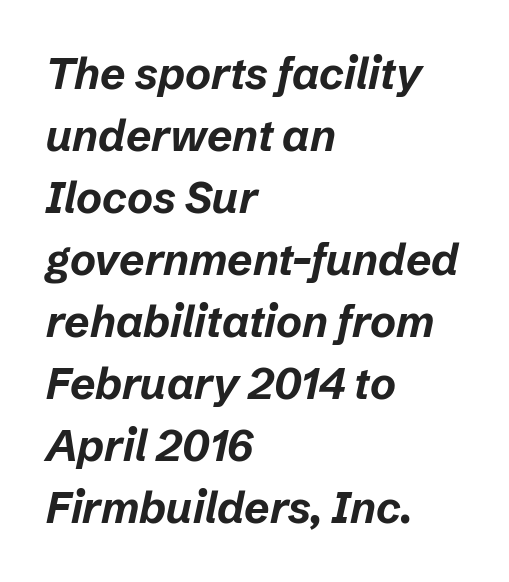
The image shows 44 px bold type, italic (leaning right); set left-aligned, normal line spacing (1.41x), normal letter spacing, not underlined; low stroke contrast and a medium x-height.
